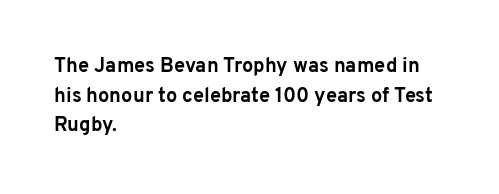
Q: Is the text bold? A: Yes.
Q: Is the text italic (slanted)? A: No, it is upright.
Q: Is the text underlined? A: No.
Q: How is the paragraph aligned? A: Left-aligned.
Q: Is the spacing between letters normal or unusually wide? A: Normal.
Q: Is the spacing between lines tight, normal or loose? A: Normal.
